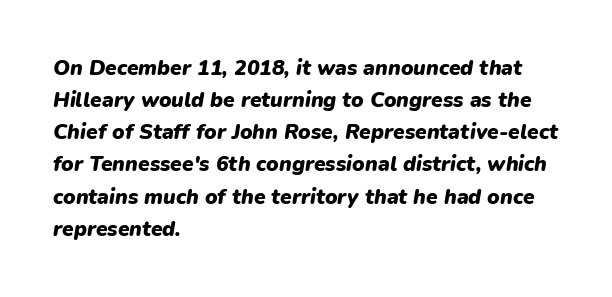
{"italic": "yes", "lean": "right", "slant_degrees": 9, "bold": "yes", "underline": "no", "align": "left", "line_spacing": "normal", "line_spacing_ratio": 1.53, "letter_spacing": "normal", "letter_spacing_em": 0.0, "glyph_px": 21}
